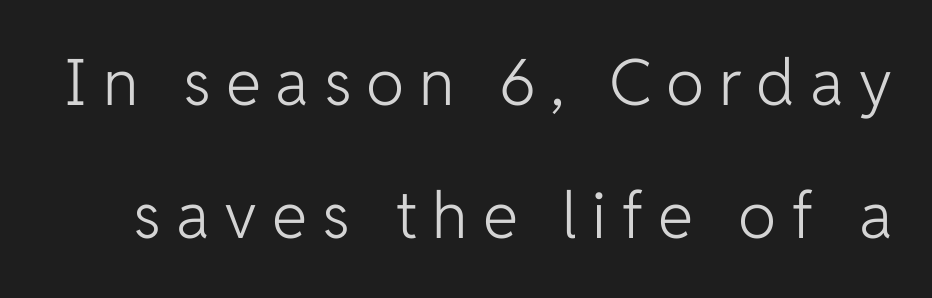
The image shows 64 px light sans-serif type, upright; set loose line spacing (2.08x), unusually wide letter spacing (+0.23 em), not underlined; low stroke contrast and a medium x-height.
